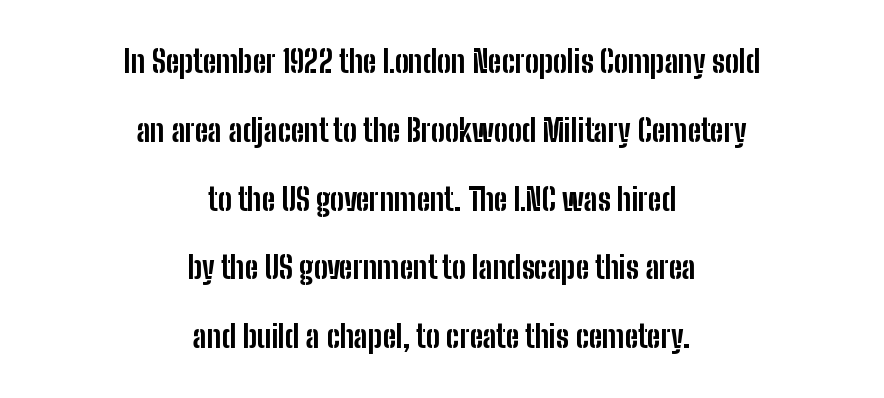
The image shows 31 px bold, condensed sans-serif type, upright; set centered, loose line spacing (2.22x), normal letter spacing, not underlined; low stroke contrast and a medium x-height.
